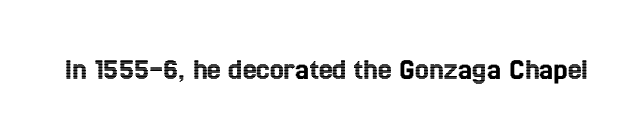
The image shows 31 px condensed type, upright; set normal letter spacing, not underlined; a medium x-height.
